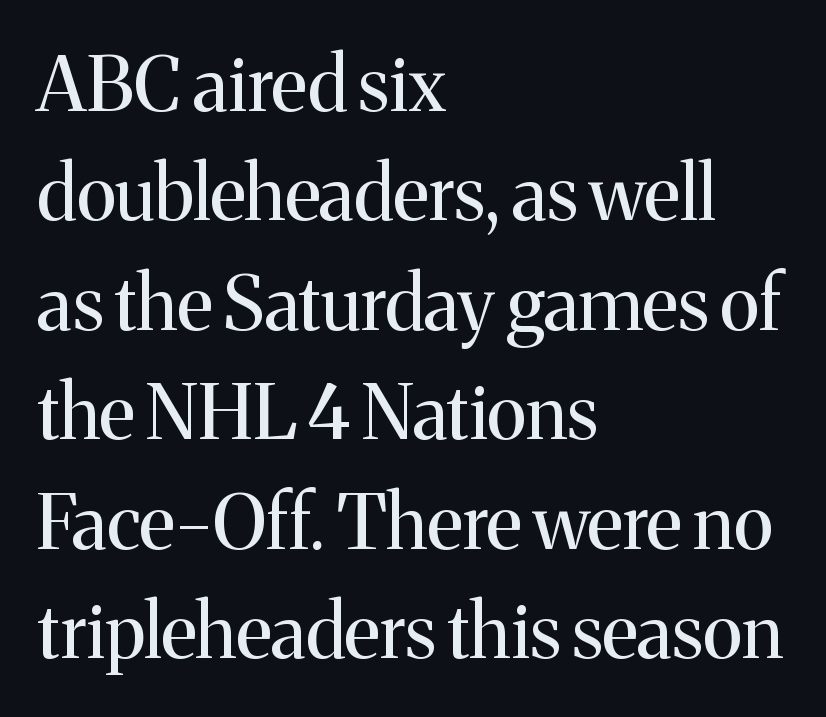
Q: Is the text bold? A: No.
Q: Is the text italic (slanted)? A: No, it is upright.
Q: Is the typeface a serif or a sans-serif typeface? A: Serif.
Q: Is the text underlined? A: No.
Q: How is the paragraph aligned? A: Left-aligned.
Q: Is the spacing between letters normal or unusually wide? A: Normal.
Q: Is the spacing between lines tight, normal or loose? A: Normal.
Q: Width (condensed, normal, or wide)? A: Normal.
Q: Stroke contrast? A: Medium.
Q: x-height? A: Medium.
Q: Monospaced? A: No.
